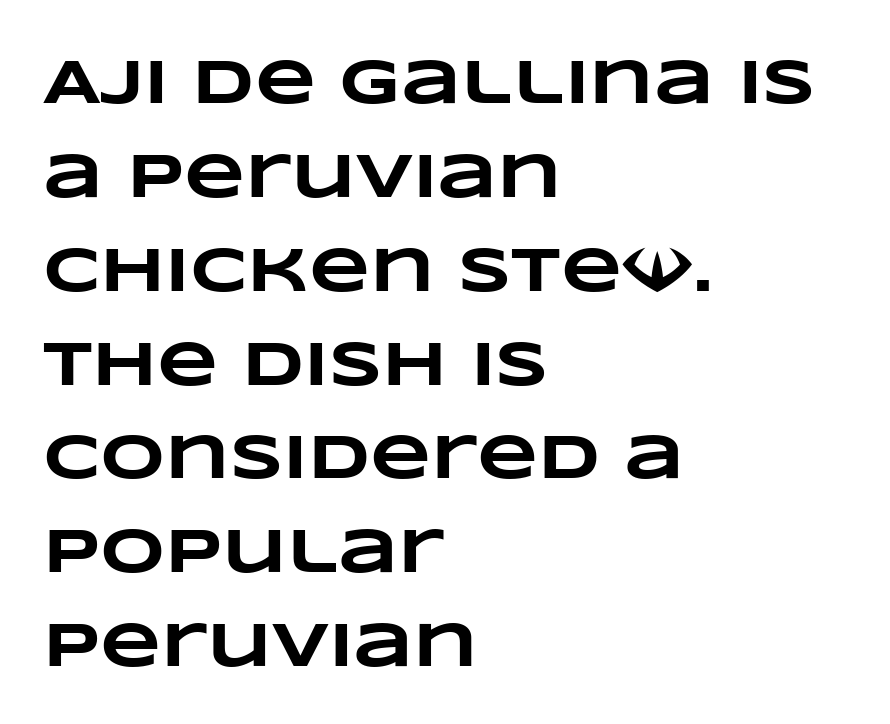
Q: Is the text bold? A: Yes.
Q: Is the text underlined? A: No.
Q: How is the paragraph aligned? A: Left-aligned.
Q: Is the spacing between letters normal or unusually wide? A: Normal.
Q: Is the spacing between lines tight, normal or loose? A: Normal.
Q: Width (condensed, normal, or wide)? A: Wide.
Q: Stroke contrast? A: Low.
Q: x-height? A: Large.
Q: Monospaced? A: No.
